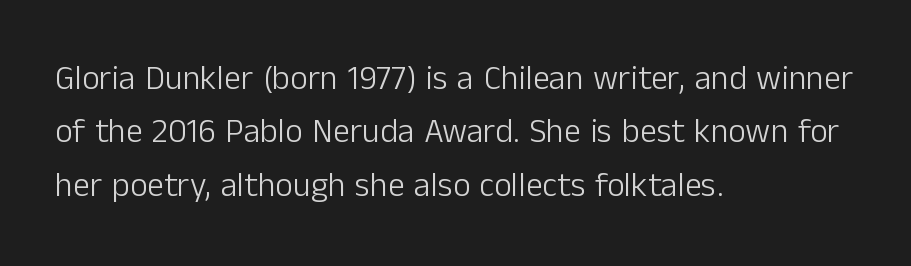
{"serif": "no", "italic": "no", "bold": "no", "weight": "light", "width": "normal", "stroke_contrast": "low", "x_height": "medium", "monospaced": "no", "underline": "no", "align": "left", "line_spacing": "normal", "line_spacing_ratio": 1.57, "letter_spacing": "normal", "letter_spacing_em": 0.0, "glyph_px": 34}
